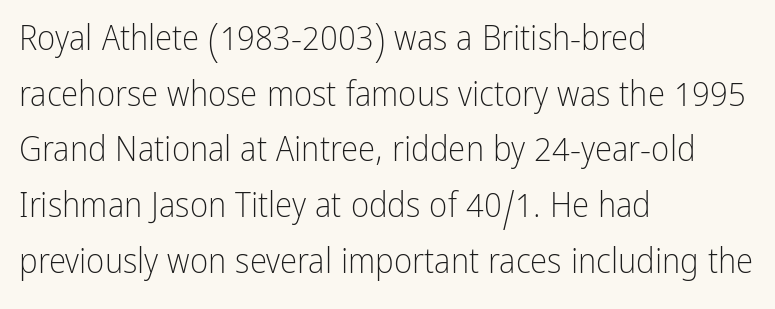
The image shows 35 px light, condensed sans-serif type, upright; set left-aligned, normal line spacing (1.59x), normal letter spacing, not underlined; low stroke contrast and a medium x-height.
